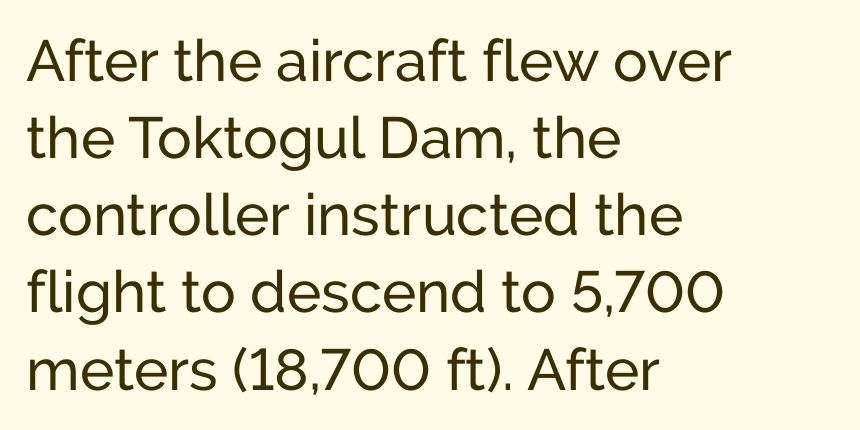
Does extra space separate the letters? No, they use regular spacing. Regarding serifs, this sample does without them. Ink coverage per letter is moderate at most. These lines are rendered in a variable-pitch font. Leftover space on each line is placed entirely after the last word.
